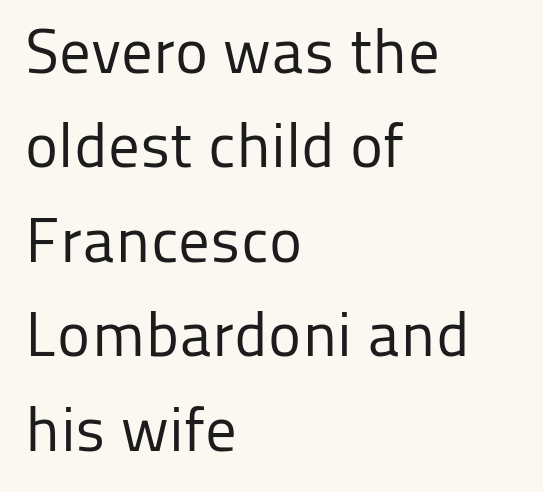
{"serif": "no", "italic": "no", "bold": "no", "weight": "regular", "width": "normal", "stroke_contrast": "low", "x_height": "medium", "monospaced": "no", "underline": "no", "align": "left", "line_spacing": "normal", "line_spacing_ratio": 1.5, "letter_spacing": "normal", "letter_spacing_em": 0.0, "glyph_px": 63}
